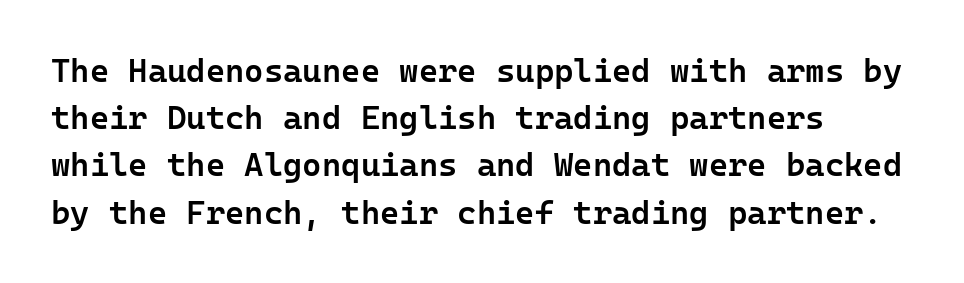
The image shows 33 px semibold sans-serif type, upright; set left-aligned, normal line spacing (1.43x), normal letter spacing, not underlined; low stroke contrast and a medium x-height.
